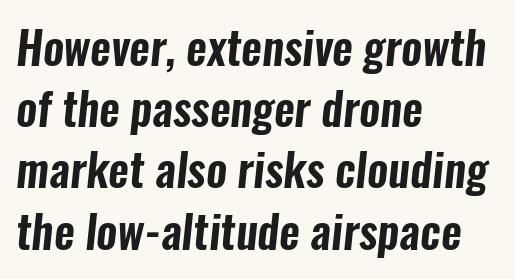
The image shows 45 px condensed sans-serif type; set left-aligned, normal line spacing (1.36x), normal letter spacing, not underlined; low stroke contrast and a medium x-height.
